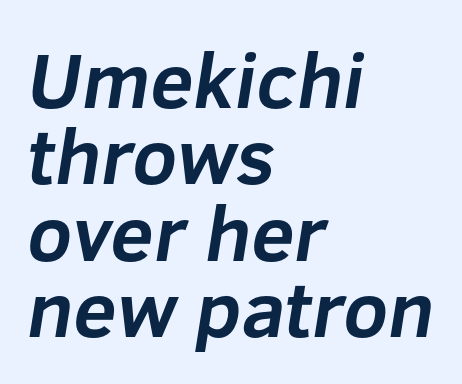
Q: Is the text bold? A: Yes.
Q: Is the typeface a serif or a sans-serif typeface? A: Sans-serif.
Q: Is the text underlined? A: No.
Q: How is the paragraph aligned? A: Left-aligned.
Q: Is the spacing between letters normal or unusually wide? A: Normal.
Q: Is the spacing between lines tight, normal or loose? A: Tight.
Q: Width (condensed, normal, or wide)? A: Normal.
Q: Stroke contrast? A: Low.
Q: x-height? A: Medium.
Q: Monospaced? A: No.
